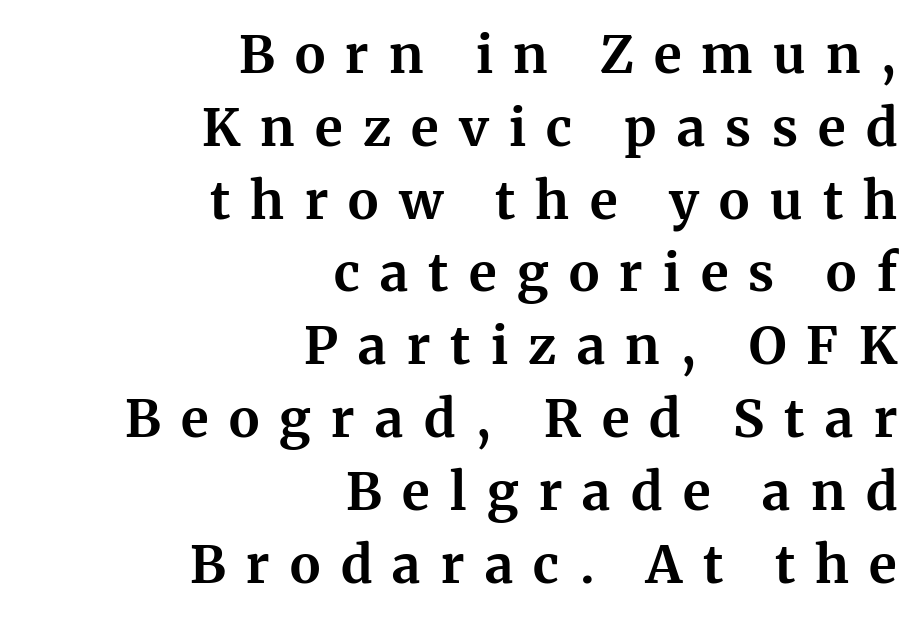
The image shows 52 px bold serif type, upright; set right-aligned, normal line spacing (1.4x), unusually wide letter spacing (+0.39 em), not underlined; medium stroke contrast and a medium x-height.
